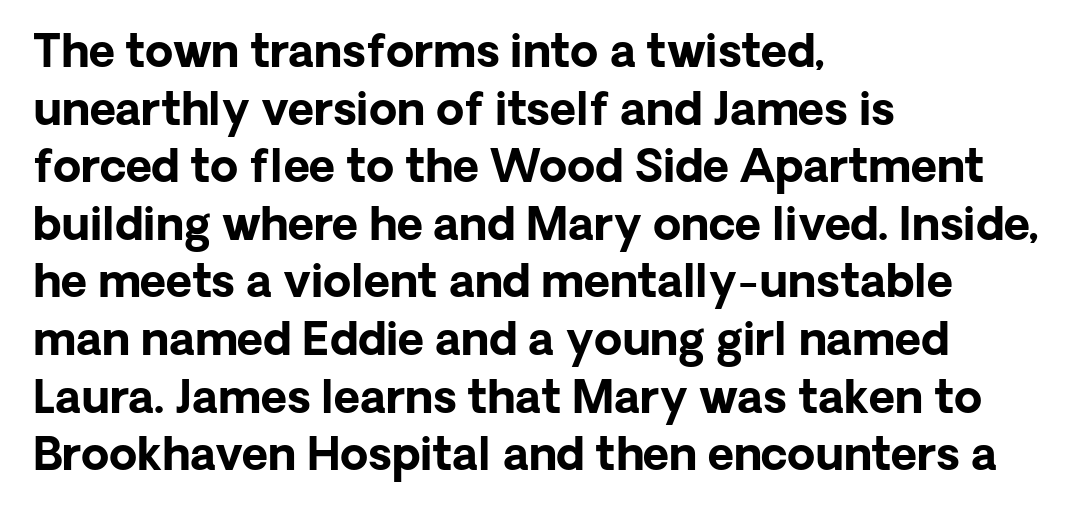
Line spacing here is normal. The glyphs are unaccompanied by any horizontal stroke below them. Is the letter spacing exaggerated? No — it looks like the ordinary default. The compositor pushed each line to the left boundary.
